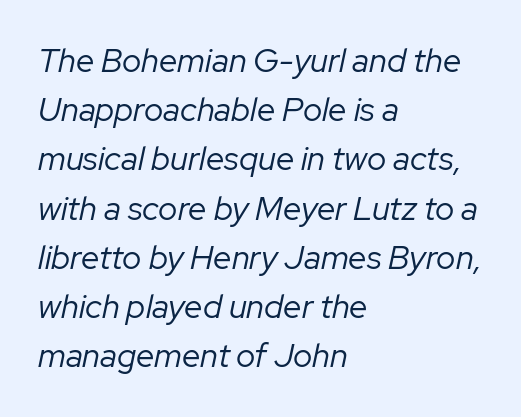
The designer left line spacing at the default. Quick note: underline off. Varying glyph widths throughout — classic text-font behaviour. The face looks like a standard text weight, possibly lighter. Horizontal alignment here is leftward, the default for most running prose. If you drew a line through each stem, it would be angled.
